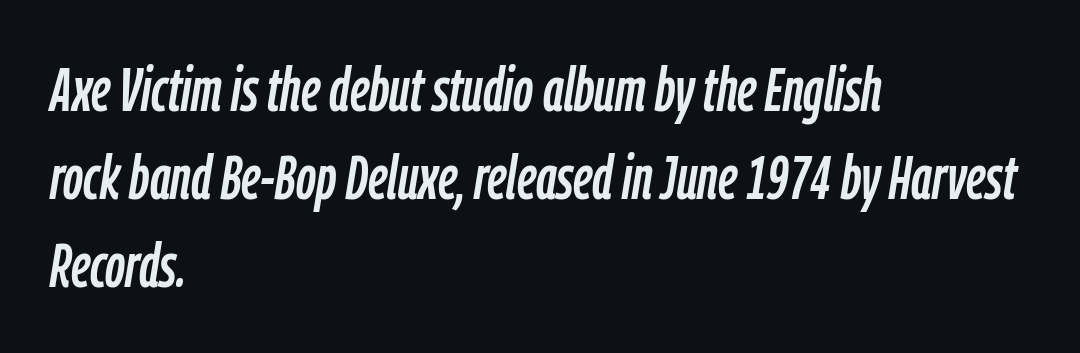
Q: Is the text italic (slanted)? A: Yes, it leans right by about 9 degrees.
Q: Is the text underlined? A: No.
Q: How is the paragraph aligned? A: Left-aligned.
Q: Is the spacing between letters normal or unusually wide? A: Normal.
Q: Is the spacing between lines tight, normal or loose? A: Normal.
Q: Width (condensed, normal, or wide)? A: Condensed.
Q: Stroke contrast? A: Low.
Q: x-height? A: Medium.
Q: Monospaced? A: No.
